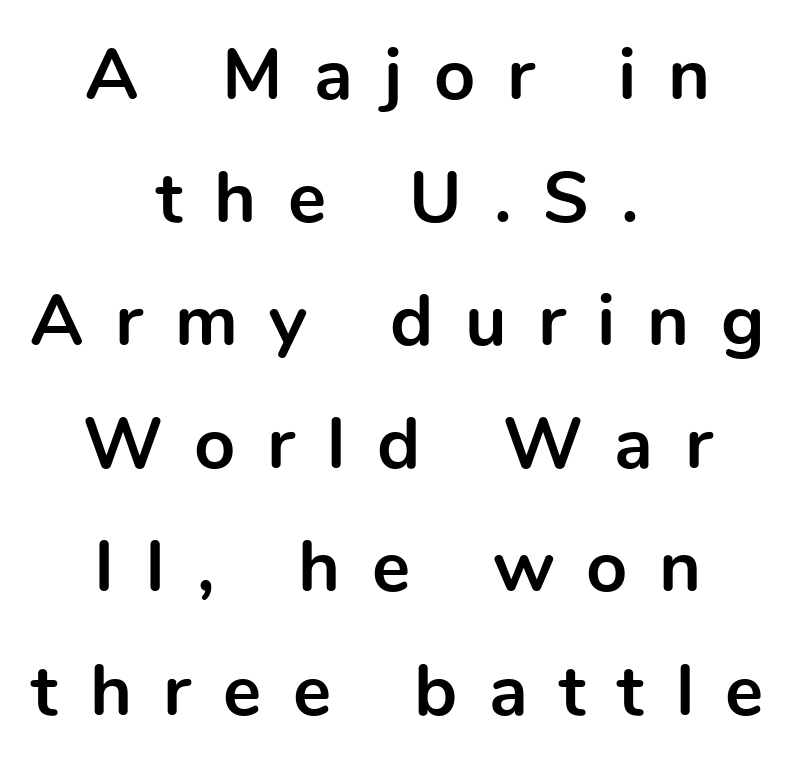
Q: Is the text bold? A: Yes.
Q: Is the text italic (slanted)? A: No, it is upright.
Q: Is the typeface a serif or a sans-serif typeface? A: Sans-serif.
Q: Is the text underlined? A: No.
Q: How is the paragraph aligned? A: Centered.
Q: Is the spacing between letters normal or unusually wide? A: Unusually wide.
Q: Width (condensed, normal, or wide)? A: Normal.
Q: x-height? A: Medium.
Q: Monospaced? A: No.
